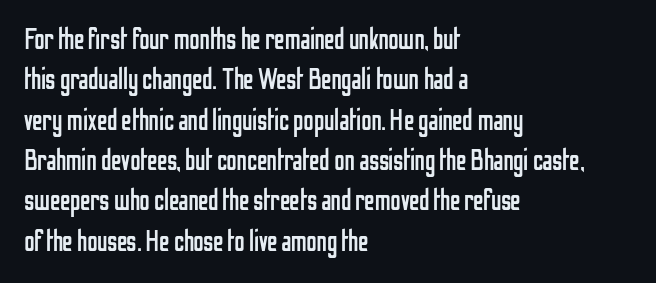
{"serif": "no", "italic": "no", "bold": "no", "weight": "regular", "width": "condensed", "stroke_contrast": "low", "x_height": "medium", "monospaced": "no", "underline": "no", "align": "left", "line_spacing": "normal", "line_spacing_ratio": 1.39, "letter_spacing": "normal", "letter_spacing_em": 0.0, "glyph_px": 29}
